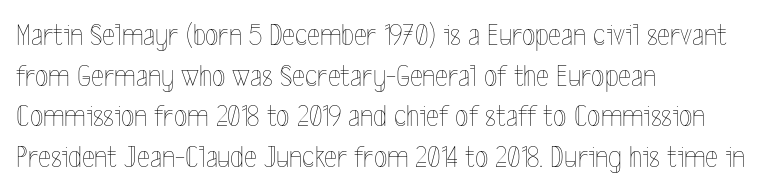
{"italic": "no", "bold": "no", "weight": "thin", "width": "condensed", "x_height": "medium", "monospaced": "no", "underline": "no", "align": "left", "line_spacing": "normal", "line_spacing_ratio": 1.31, "letter_spacing": "normal", "letter_spacing_em": 0.0, "glyph_px": 31}
